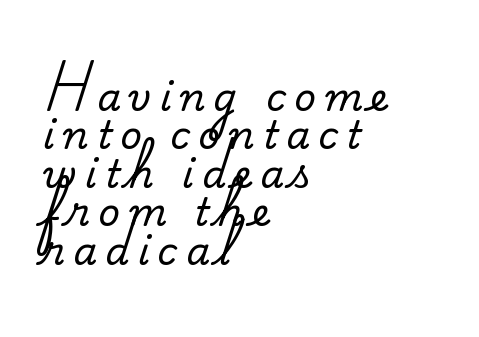
Q: Is the text italic (slanted)? A: Yes.
Q: Is the typeface a serif or a sans-serif typeface? A: Serif.
Q: Is the text underlined? A: No.
Q: How is the paragraph aligned? A: Left-aligned.
Q: Is the spacing between letters normal or unusually wide? A: Unusually wide.
Q: Is the spacing between lines tight, normal or loose? A: Tight.
Q: Width (condensed, normal, or wide)? A: Normal.
Q: Stroke contrast? A: Medium.
Q: x-height? A: Small.
Q: Monospaced? A: No.
